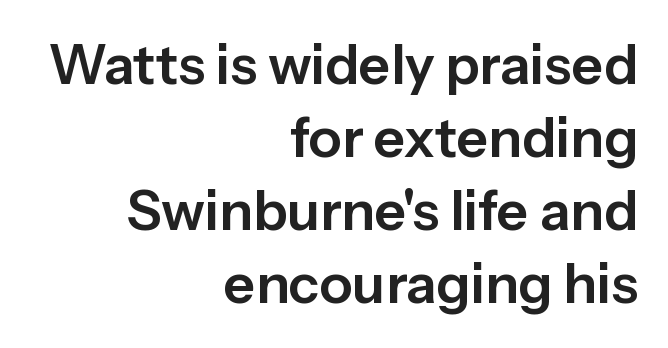
Q: Is the text italic (slanted)? A: No, it is upright.
Q: Is the typeface a serif or a sans-serif typeface? A: Sans-serif.
Q: Is the text underlined? A: No.
Q: How is the paragraph aligned? A: Right-aligned.
Q: Is the spacing between letters normal or unusually wide? A: Normal.
Q: Is the spacing between lines tight, normal or loose? A: Normal.
Q: Width (condensed, normal, or wide)? A: Normal.
Q: Stroke contrast? A: Low.
Q: x-height? A: Medium.
Q: Monospaced? A: No.
